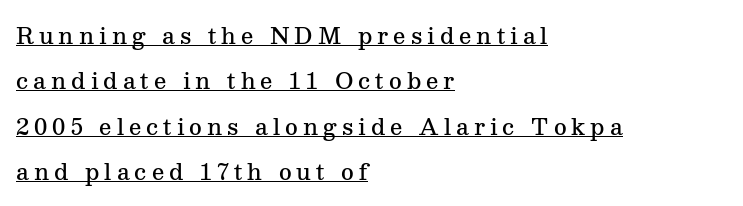
{"italic": "no", "bold": "semi", "underline": "yes", "align": "left", "line_spacing": "loose", "line_spacing_ratio": 2.06, "letter_spacing": "wide", "letter_spacing_em": 0.23, "glyph_px": 22}
